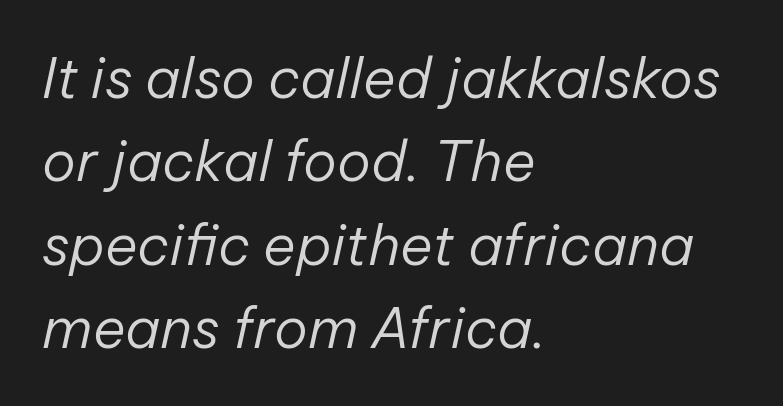
{"italic": "yes", "lean": "right", "slant_degrees": 12, "bold": "no", "weight": "regular", "width": "normal", "stroke_contrast": "low", "x_height": "medium", "monospaced": "no", "underline": "no", "align": "left", "line_spacing": "normal", "line_spacing_ratio": 1.49, "letter_spacing": "normal", "letter_spacing_em": 0.0, "glyph_px": 56}
